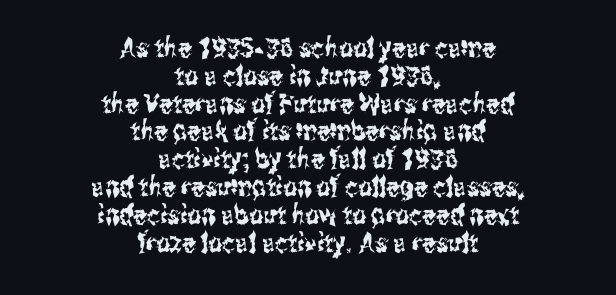
The image shows 27 px text type, upright; set centered, tight line spacing (1.03x), normal letter spacing, not underlined.
